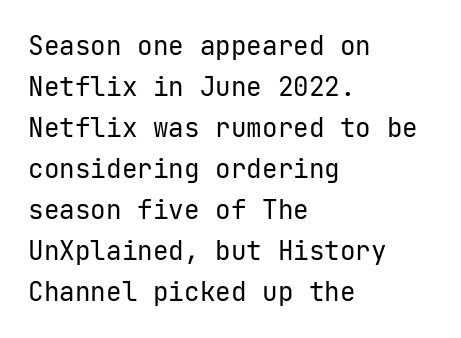
The words here are not underlined. Unbolded letterforms with no extra heft. Quick note: interline space is typical. These lines stack with their left ends in a neat column. Ordinary non-slanted type is in use. Here the glyphs are tracked normally, forming tight word shapes.
